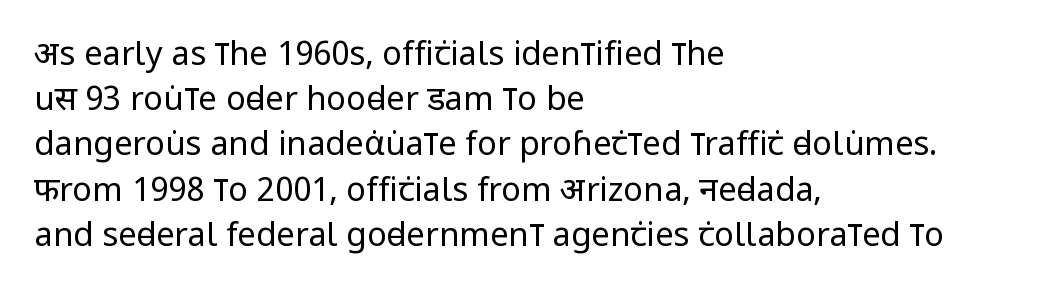
What's the leading like? Ordinary, nothing unusual. Where is the straight margin? On the left. You could call the tracking neutral — neither tight nor loose. Style check: upright.
